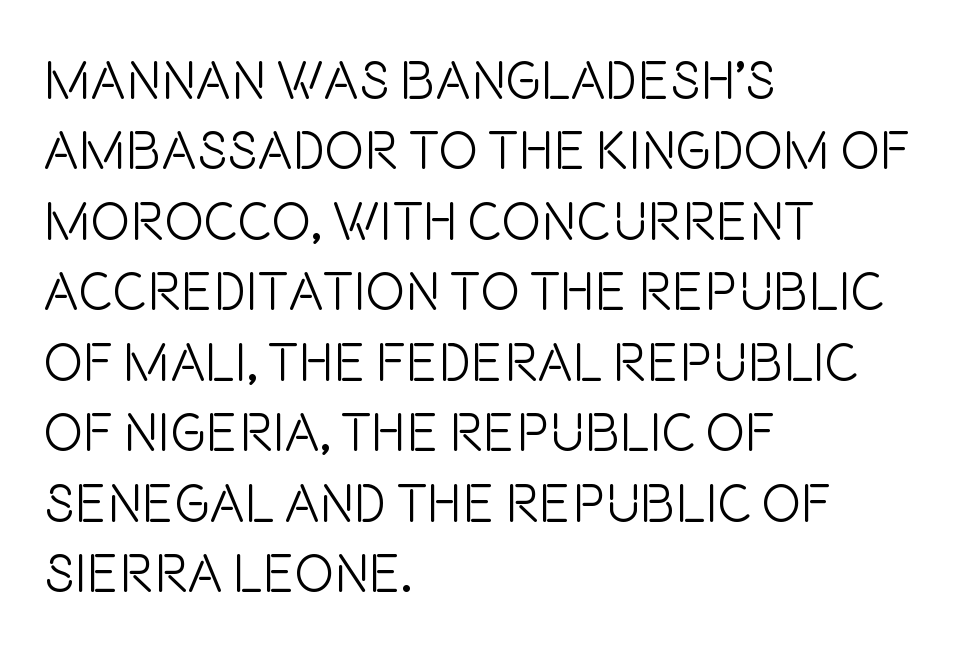
The image shows 53 px light, condensed sans-serif type, upright; set left-aligned, normal line spacing (1.33x), normal letter spacing, not underlined; low stroke contrast and a large x-height.
